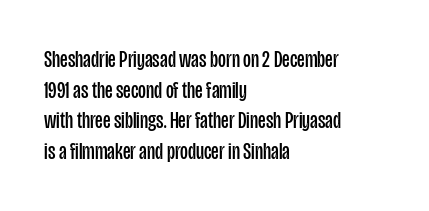
The image shows 24 px text type, upright; set left-aligned, normal line spacing (1.28x), normal letter spacing, not underlined.
